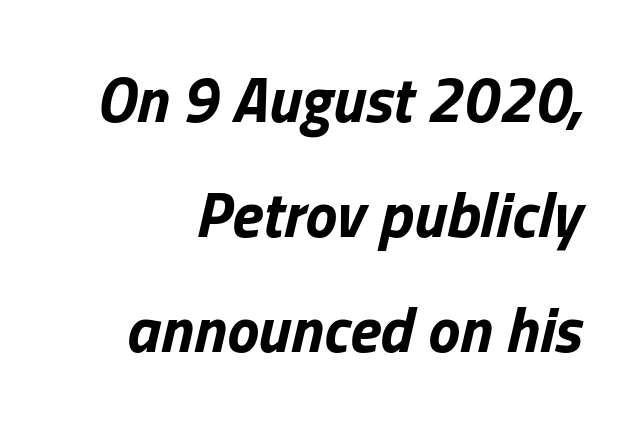
Q: Is the text bold? A: Yes.
Q: Is the text italic (slanted)? A: Yes, it leans right by about 13 degrees.
Q: Is the text underlined? A: No.
Q: How is the paragraph aligned? A: Right-aligned.
Q: Is the spacing between letters normal or unusually wide? A: Normal.
Q: Width (condensed, normal, or wide)? A: Normal.
Q: Stroke contrast? A: Low.
Q: x-height? A: Medium.
Q: Monospaced? A: No.
